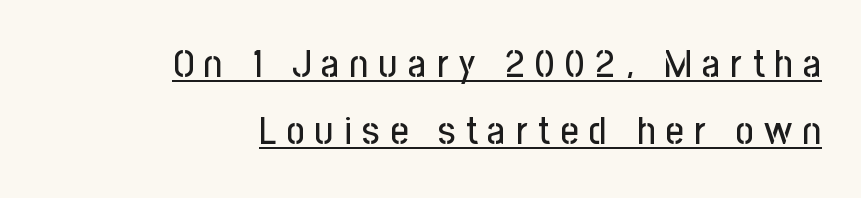
Every word sits above its own underline. This sample has the flowing, uneven cadence of proportional lettering. Nope, not italic — everything's standing straight. Notice how the passage keeps a crisp vertical edge on the right only.
